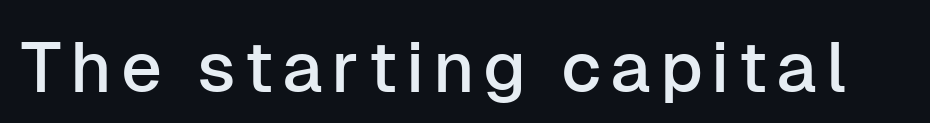
{"serif": "no", "italic": "no", "width": "normal", "stroke_contrast": "low", "x_height": "medium", "monospaced": "no", "underline": "no", "glyph_px": 71}
